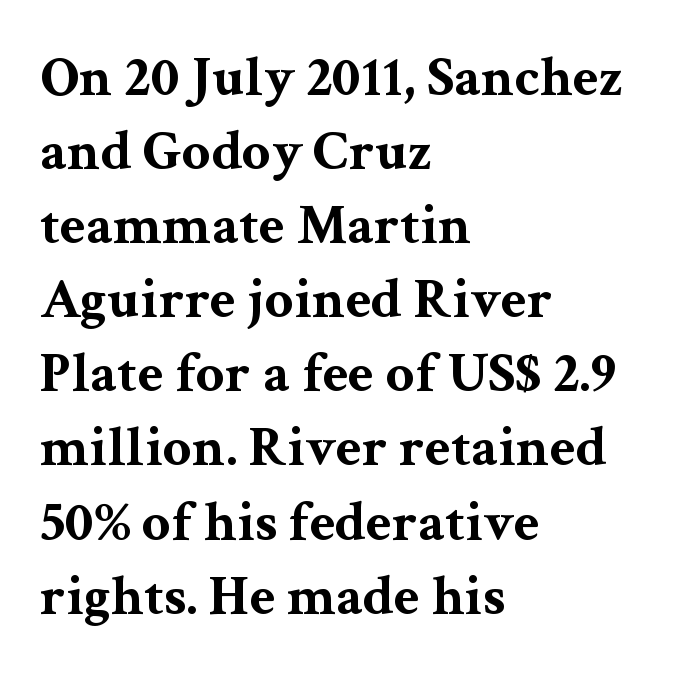
Q: Is the text bold? A: Yes.
Q: Is the text italic (slanted)? A: No, it is upright.
Q: Is the typeface a serif or a sans-serif typeface? A: Serif.
Q: Is the text underlined? A: No.
Q: How is the paragraph aligned? A: Left-aligned.
Q: Is the spacing between letters normal or unusually wide? A: Normal.
Q: Is the spacing between lines tight, normal or loose? A: Normal.
Q: Width (condensed, normal, or wide)? A: Wide.
Q: Stroke contrast? A: Medium.
Q: x-height? A: Medium.
Q: Monospaced? A: No.
